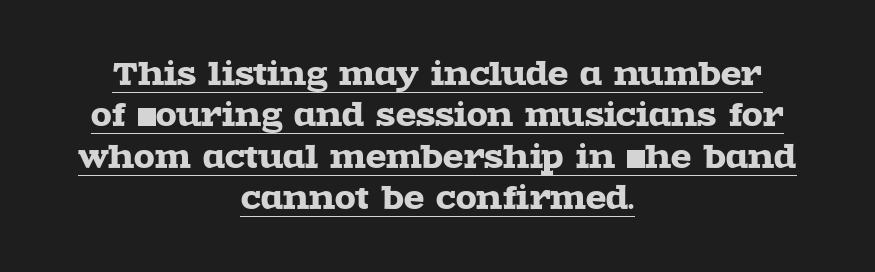
Q: Is the text italic (slanted)? A: No, it is upright.
Q: Is the typeface a serif or a sans-serif typeface? A: Serif.
Q: Is the text underlined? A: Yes.
Q: How is the paragraph aligned? A: Centered.
Q: Is the spacing between letters normal or unusually wide? A: Normal.
Q: Is the spacing between lines tight, normal or loose? A: Normal.
Q: Width (condensed, normal, or wide)? A: Wide.
Q: x-height? A: Large.
Q: Monospaced? A: No.
